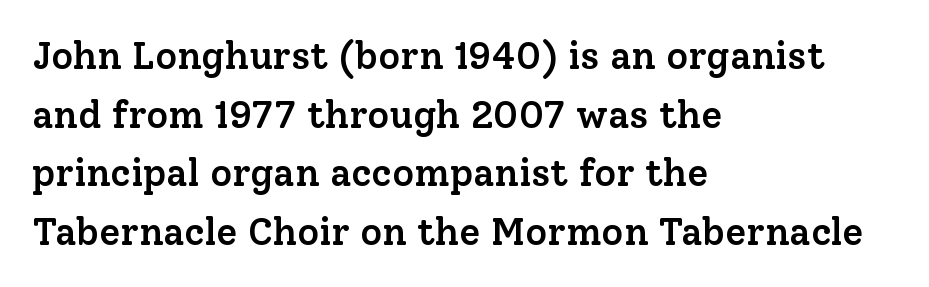
Q: Is the text bold? A: Semi-bold.
Q: Is the text italic (slanted)? A: No, it is upright.
Q: Is the typeface a serif or a sans-serif typeface? A: Serif.
Q: Is the text underlined? A: No.
Q: How is the paragraph aligned? A: Left-aligned.
Q: Is the spacing between letters normal or unusually wide? A: Normal.
Q: Is the spacing between lines tight, normal or loose? A: Normal.
Q: Width (condensed, normal, or wide)? A: Normal.
Q: Stroke contrast? A: Low.
Q: x-height? A: Medium.
Q: Monospaced? A: No.
